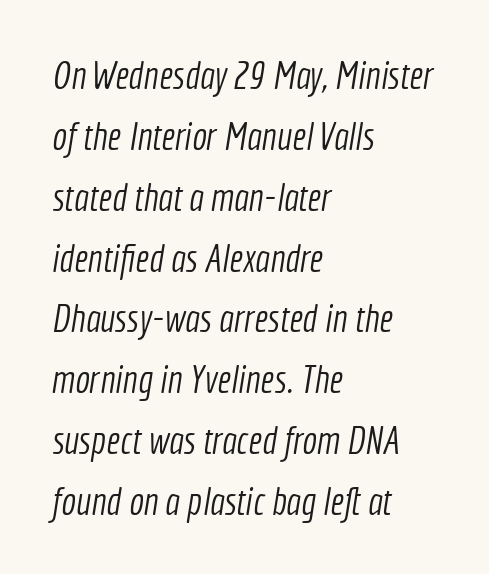
{"serif": "no", "bold": "no", "weight": "light", "width": "condensed", "x_height": "medium", "monospaced": "no", "underline": "no", "align": "left", "line_spacing": "normal", "line_spacing_ratio": 1.56, "letter_spacing": "normal", "letter_spacing_em": 0.0, "glyph_px": 39}
